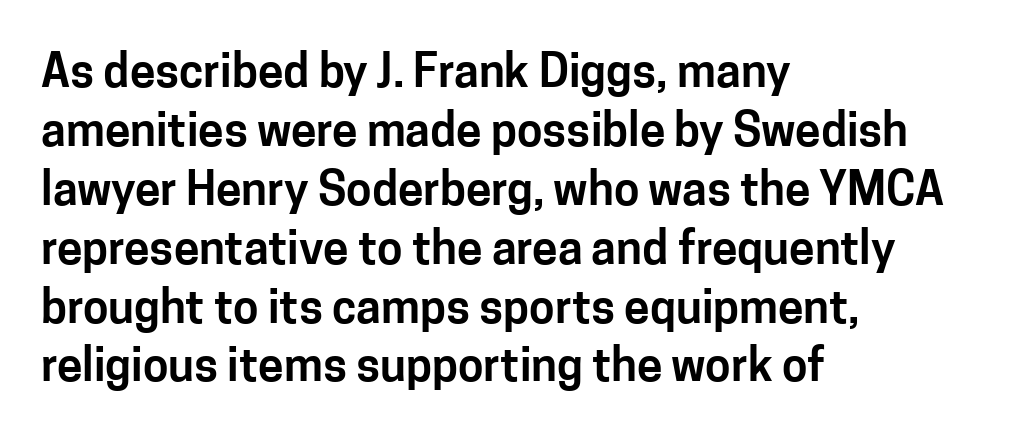
The image shows 46 px sans-serif type, upright; set left-aligned, normal line spacing (1.28x), normal letter spacing, not underlined; low stroke contrast and a medium x-height.
